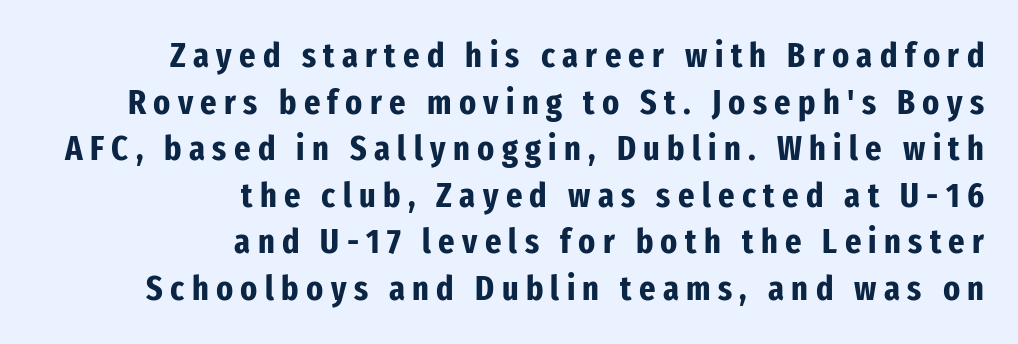
Q: Is the text bold? A: Yes.
Q: Is the text italic (slanted)? A: No, it is upright.
Q: Is the typeface a serif or a sans-serif typeface? A: Sans-serif.
Q: Is the text underlined? A: No.
Q: How is the paragraph aligned? A: Right-aligned.
Q: Is the spacing between letters normal or unusually wide? A: Unusually wide.
Q: Is the spacing between lines tight, normal or loose? A: Normal.
Q: Width (condensed, normal, or wide)? A: Condensed.
Q: Stroke contrast? A: Low.
Q: x-height? A: Medium.
Q: Monospaced? A: No.
